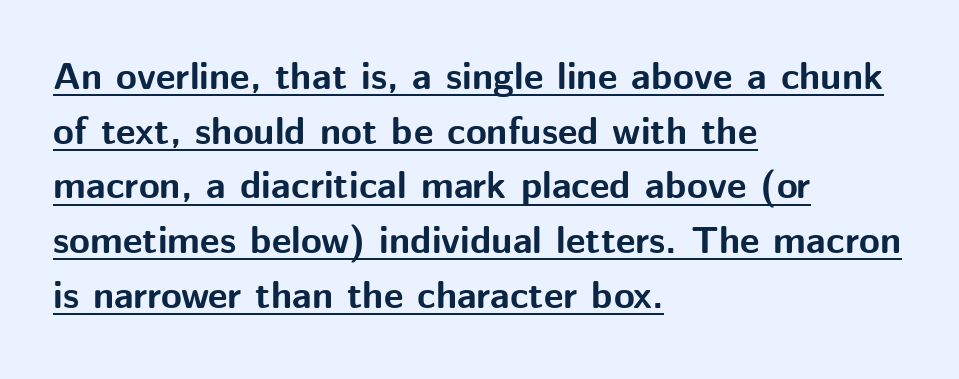
The image shows 38 px bold sans-serif type, upright; set left-aligned, normal line spacing (1.44x), normal letter spacing, underlined; medium stroke contrast and a medium x-height.
